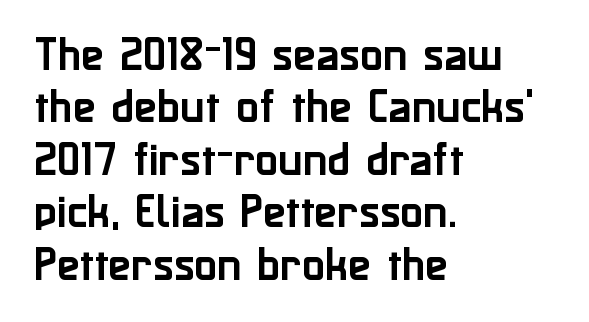
The image shows 38 px sans-serif type, upright; set left-aligned, normal line spacing (1.38x), normal letter spacing, not underlined; low stroke contrast and a medium x-height.
